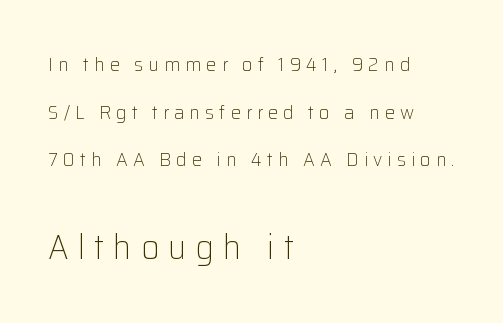
The image shows 35 px light sans-serif type, upright; set left-aligned, loose line spacing (2.38x), unusually wide letter spacing (+0.26 em), not underlined; the second (bottom) block is 1.75x larger; low stroke contrast and a medium x-height.
